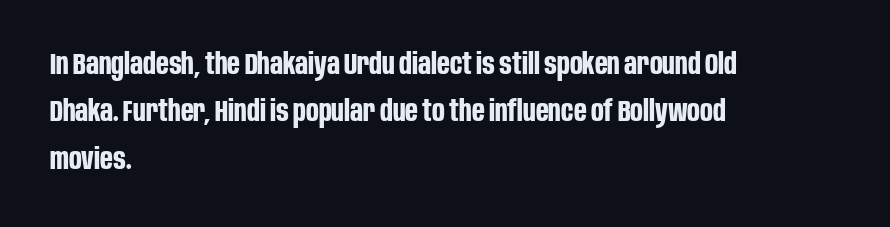
Q: Is the text bold? A: Yes.
Q: Is the text italic (slanted)? A: No, it is upright.
Q: Is the typeface a serif or a sans-serif typeface? A: Sans-serif.
Q: Is the text underlined? A: No.
Q: How is the paragraph aligned? A: Left-aligned.
Q: Is the spacing between letters normal or unusually wide? A: Normal.
Q: Is the spacing between lines tight, normal or loose? A: Normal.
Q: Width (condensed, normal, or wide)? A: Condensed.
Q: Stroke contrast? A: Low.
Q: x-height? A: Large.
Q: Monospaced? A: No.
